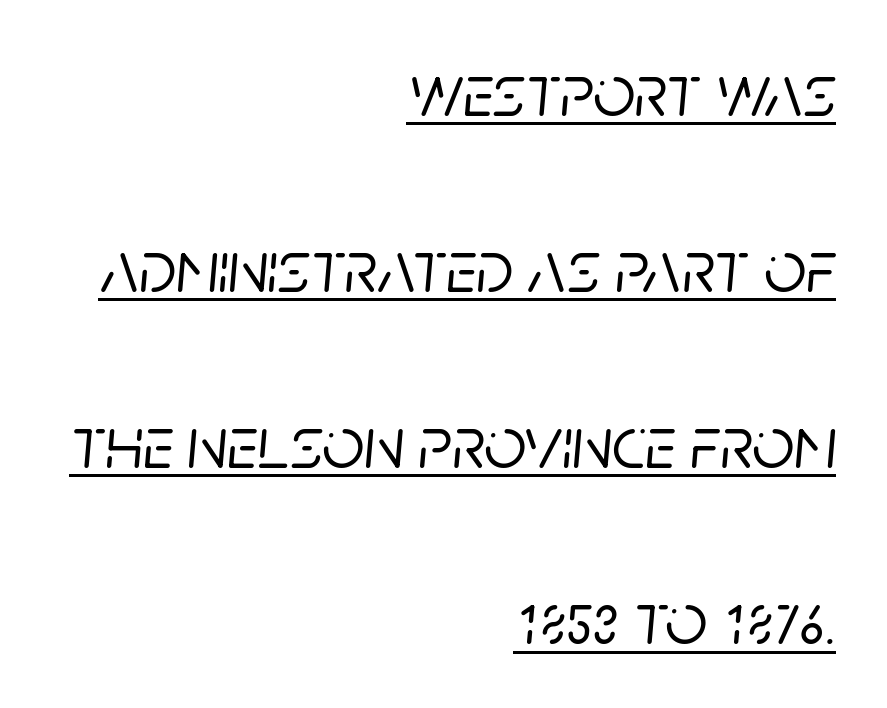
The image shows 74 px text type, italic (leaning right); set right-aligned, loose line spacing (2.38x), normal letter spacing, underlined; low stroke contrast and a large x-height.
